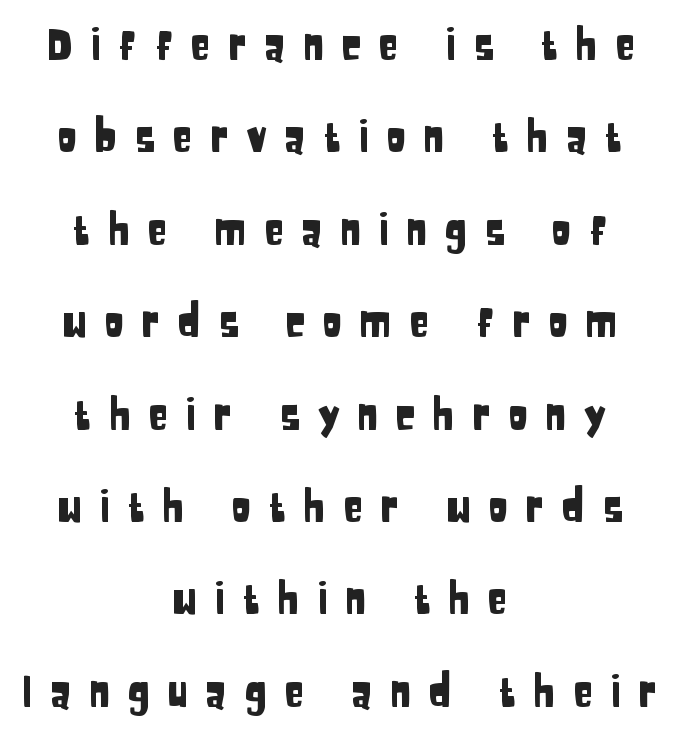
Vertical spacing — loose. The letterforms stand isolated, each surrounded by extra space. Letters rest on an invisible, unmarked baseline. What kind of face is this? One without serifs — a sans. The lettering stays uniformly vertical, giving the passage a roman look.
